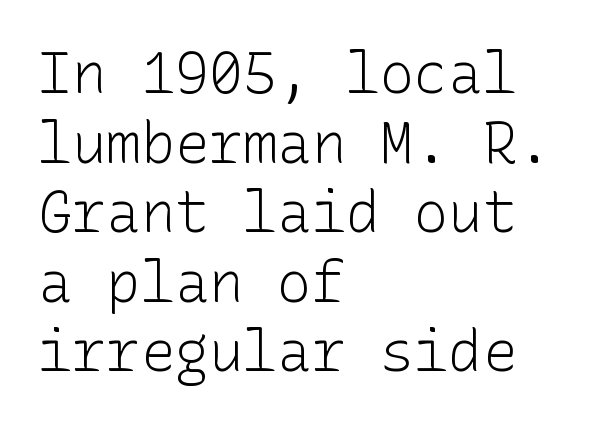
The image shows 57 px light sans-serif type, upright; set left-aligned, line spacing 1.22x, normal letter spacing, not underlined; low stroke contrast and a medium x-height.
